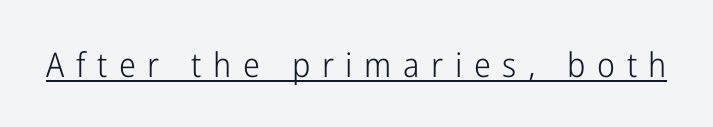
{"serif": "no", "italic": "no", "bold": "no", "weight": "light", "width": "condensed", "stroke_contrast": "low", "x_height": "medium", "monospaced": "no", "underline": "yes", "letter_spacing": "wide", "letter_spacing_em": 0.34, "glyph_px": 34}
